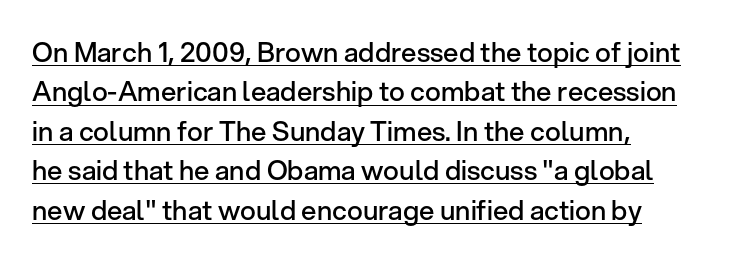
{"italic": "no", "bold": "semi", "underline": "yes", "align": "left", "line_spacing": "normal", "line_spacing_ratio": 1.46, "letter_spacing": "normal", "letter_spacing_em": 0.0, "glyph_px": 27}
